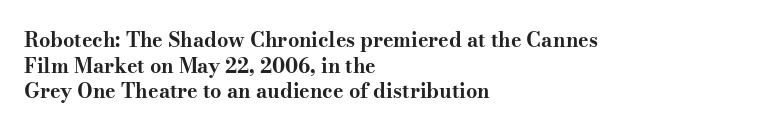
The image shows 20 px bold type, upright; set left-aligned, normal line spacing (1.28x), normal letter spacing, not underlined.
